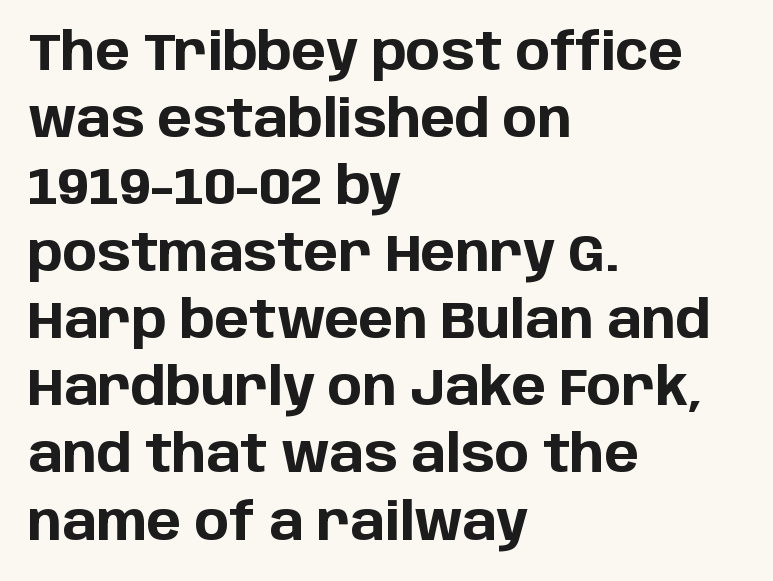
The image shows 52 px bold sans-serif type, upright; set left-aligned, normal line spacing (1.29x), normal letter spacing, not underlined; low stroke contrast and a large x-height.
